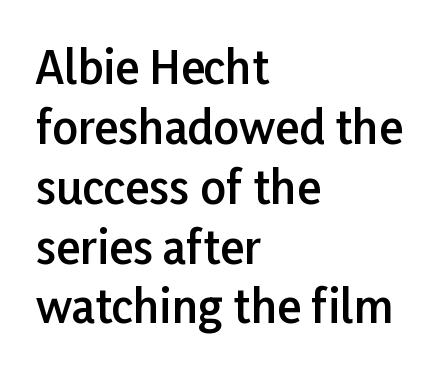
{"serif": "no", "italic": "no", "bold": "semi", "weight": "semibold", "width": "normal", "stroke_contrast": "low", "x_height": "medium", "monospaced": "no", "underline": "no", "align": "left", "line_spacing": "normal", "line_spacing_ratio": 1.33, "letter_spacing": "normal", "letter_spacing_em": 0.0, "glyph_px": 45}
